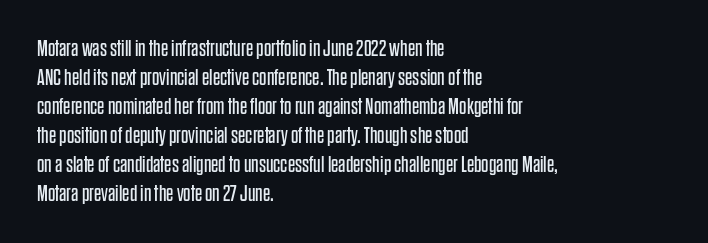
{"italic": "no", "bold": "no", "underline": "no", "align": "left", "line_spacing": "normal", "line_spacing_ratio": 1.26, "letter_spacing": "normal", "letter_spacing_em": 0.0, "glyph_px": 23}
